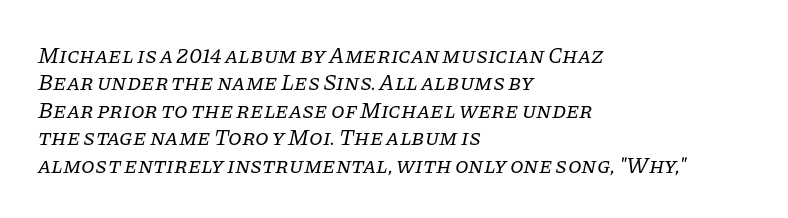
Q: Is the text bold? A: No.
Q: Is the text italic (slanted)? A: Yes, it leans right by about 11 degrees.
Q: Is the text underlined? A: No.
Q: How is the paragraph aligned? A: Left-aligned.
Q: Is the spacing between letters normal or unusually wide? A: Normal.
Q: Is the spacing between lines tight, normal or loose? A: Normal.
